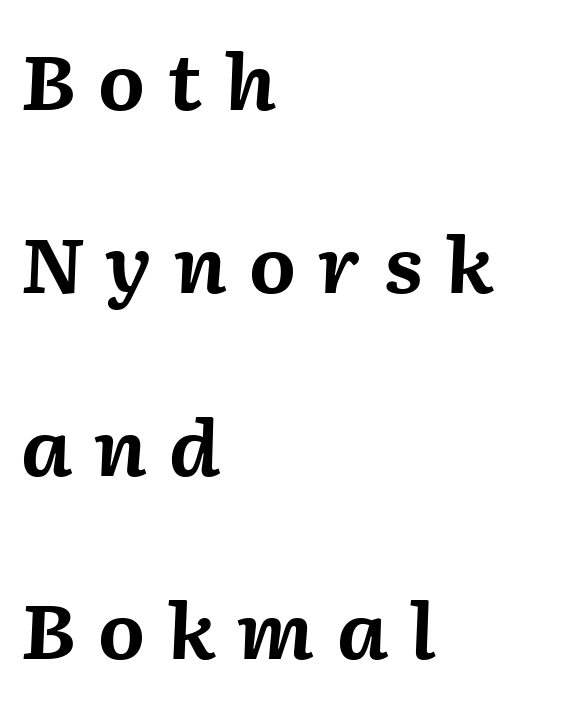
{"italic": "yes", "lean": "right", "slant_degrees": 2, "bold": "yes", "weight": "bold", "width": "normal", "stroke_contrast": "medium", "x_height": "medium", "monospaced": "no", "underline": "no", "align": "left", "line_spacing": "loose", "line_spacing_ratio": 2.41, "letter_spacing": "wide", "letter_spacing_em": 0.28, "glyph_px": 76}
